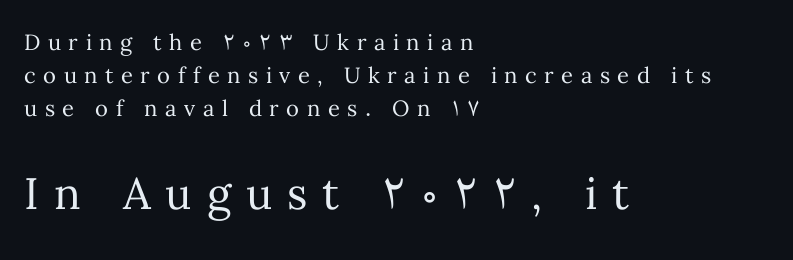
Q: Is the text bold? A: No.
Q: Is the text italic (slanted)? A: No, it is upright.
Q: Is the text underlined? A: No.
Q: How is the paragraph aligned? A: Left-aligned.
Q: Is the spacing between letters normal or unusually wide? A: Unusually wide.
Q: Is the spacing between lines tight, normal or loose? A: Normal.
Q: Which block of text is set in a larger size, the first (top) or the second (bottom)? A: The second (bottom) one.
Q: Width (condensed, normal, or wide)? A: Normal.
Q: Stroke contrast? A: Medium.
Q: x-height? A: Medium.
Q: Monospaced? A: No.
